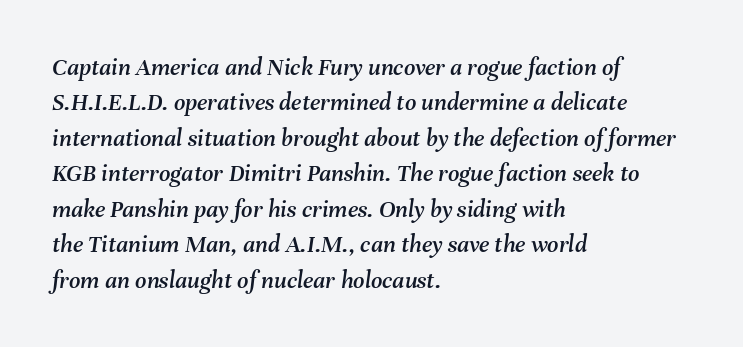
{"italic": "yes", "lean": "right", "slant_degrees": 8, "underline": "no", "align": "left", "line_spacing": "normal", "line_spacing_ratio": 1.42, "letter_spacing": "normal", "letter_spacing_em": 0.0, "glyph_px": 25}
